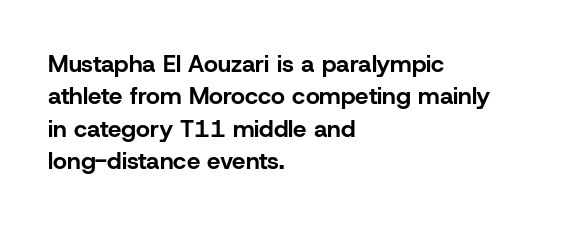
{"italic": "no", "bold": "yes", "underline": "no", "align": "left", "line_spacing": "normal", "line_spacing_ratio": 1.35, "letter_spacing": "normal", "letter_spacing_em": 0.0, "glyph_px": 24}
